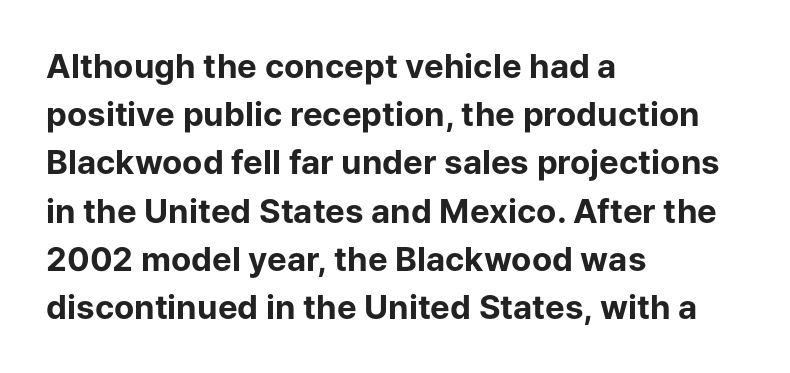
Q: Is the text bold? A: Yes.
Q: Is the text italic (slanted)? A: No, it is upright.
Q: Is the typeface a serif or a sans-serif typeface? A: Sans-serif.
Q: Is the text underlined? A: No.
Q: How is the paragraph aligned? A: Left-aligned.
Q: Is the spacing between letters normal or unusually wide? A: Normal.
Q: Is the spacing between lines tight, normal or loose? A: Normal.
Q: Width (condensed, normal, or wide)? A: Normal.
Q: Stroke contrast? A: Low.
Q: x-height? A: Medium.
Q: Monospaced? A: No.
